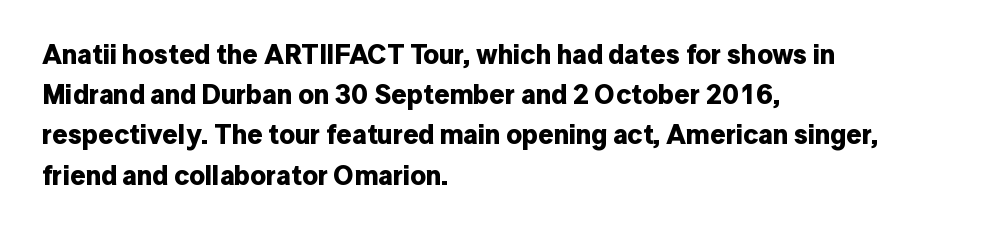
The rag falls on the right side of this text block. The axis of the letterforms is exactly vertical. Descender tails drop into unmarked territory. Inter-character spacing is left at the font's built-in metrics. Heavy, bold letterforms.
